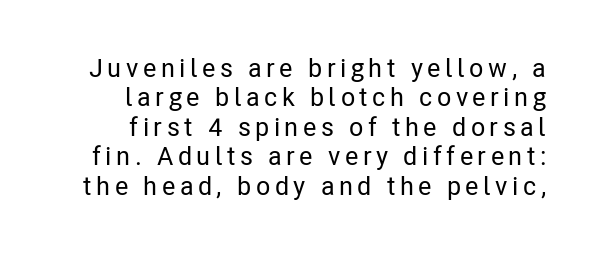
The image shows 26 px text type, upright; set tight line spacing (1.13x), not underlined.
